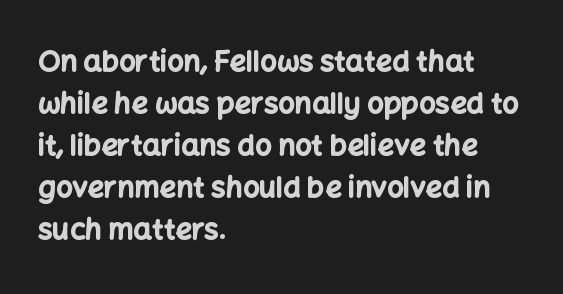
Q: Is the text bold? A: Yes.
Q: Is the text italic (slanted)? A: No, it is upright.
Q: Is the typeface a serif or a sans-serif typeface? A: Sans-serif.
Q: Is the text underlined? A: No.
Q: How is the paragraph aligned? A: Left-aligned.
Q: Is the spacing between letters normal or unusually wide? A: Normal.
Q: Is the spacing between lines tight, normal or loose? A: Normal.
Q: Width (condensed, normal, or wide)? A: Normal.
Q: Stroke contrast? A: Low.
Q: x-height? A: Medium.
Q: Monospaced? A: No.
